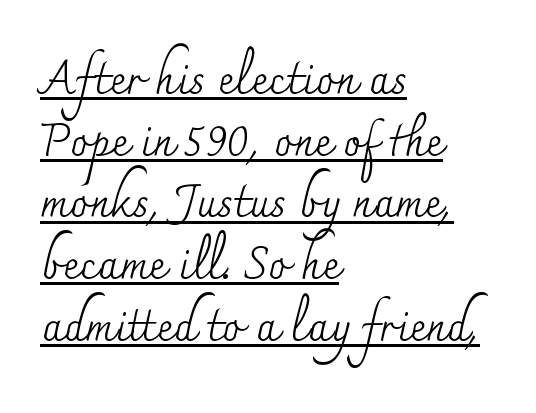
The image shows 45 px regular-weight serif type; set left-aligned, normal line spacing (1.37x), normal letter spacing, underlined; medium stroke contrast and a small x-height.
